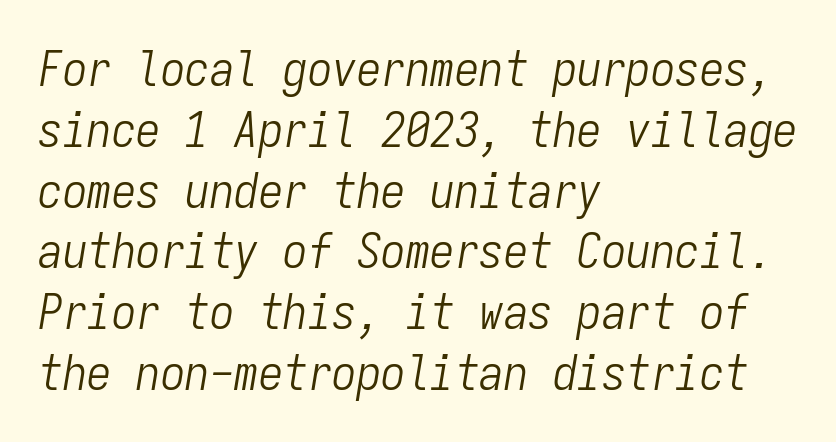
The image shows 49 px light, condensed type, italic (leaning right), monospaced; set left-aligned, line spacing 1.24x, normal letter spacing, not underlined; low stroke contrast and a medium x-height.
